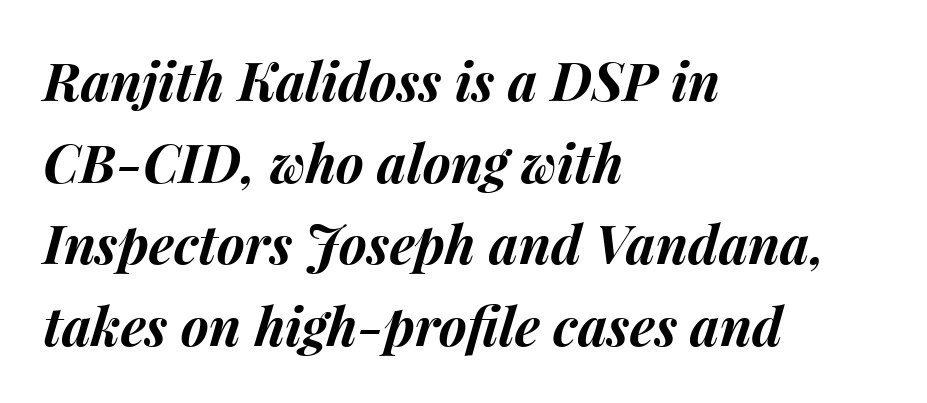
{"italic": "yes", "lean": "right", "slant_degrees": 15, "bold": "yes", "weight": "bold", "width": "normal", "stroke_contrast": "medium", "x_height": "medium", "monospaced": "no", "underline": "no", "align": "left", "line_spacing": "normal", "line_spacing_ratio": 1.54, "letter_spacing": "normal", "letter_spacing_em": 0.0, "glyph_px": 53}
